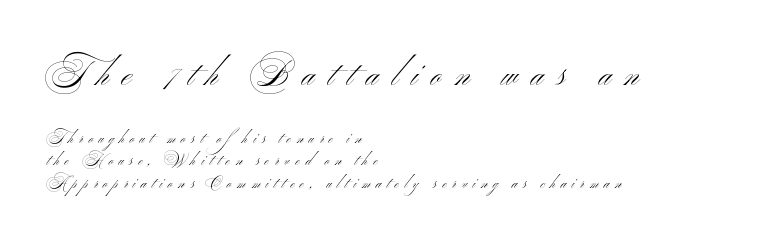
The rendering shows plain stroke endings on the letterforms — a sans-serif design. The gaps between neighbouring characters are conspicuously large. The font is comparable to plain body text, perhaps lighter. The face used here is proportionally spaced, like ordinary book or web type.
